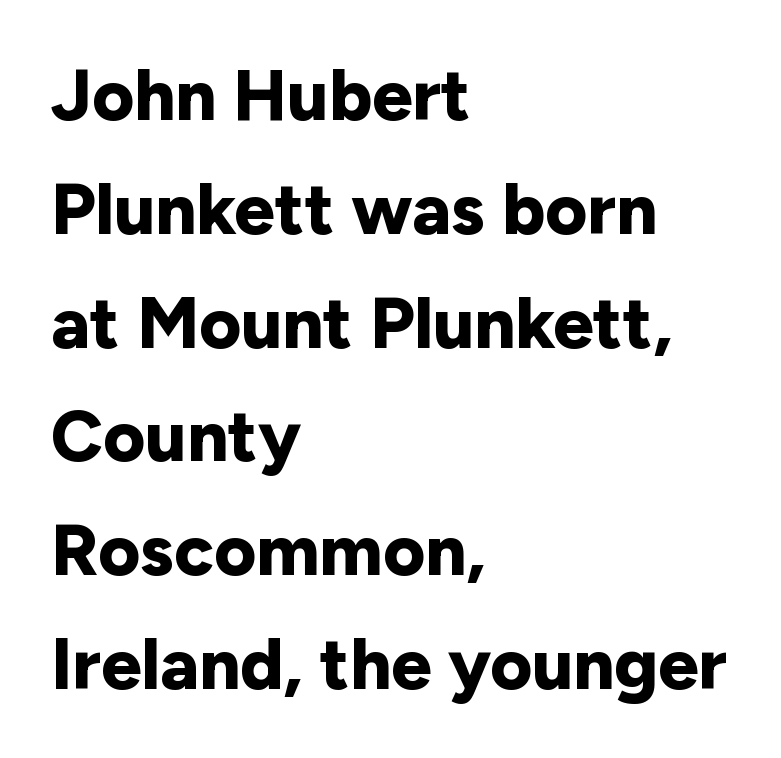
The image shows 72 px bold sans-serif type, upright; set left-aligned, normal line spacing (1.58x), normal letter spacing, not underlined; low stroke contrast and a medium x-height.
